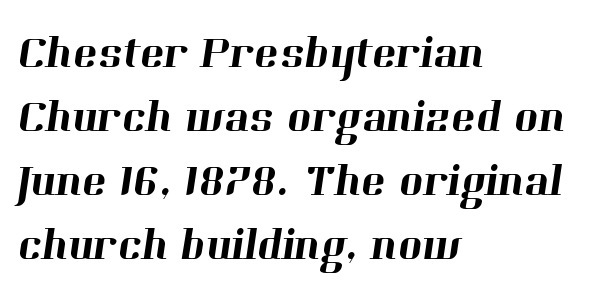
The image shows 46 px serif type; set left-aligned, normal line spacing (1.39x), normal letter spacing, not underlined; high stroke contrast and a medium x-height.
